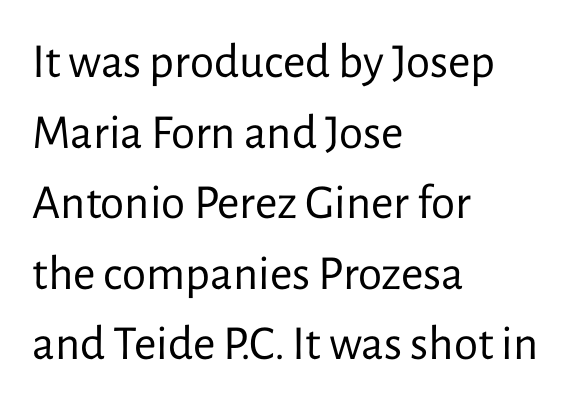
{"serif": "no", "italic": "no", "bold": "no", "weight": "regular", "width": "normal", "stroke_contrast": "low", "x_height": "medium", "monospaced": "no", "underline": "no", "align": "left", "line_spacing": "normal", "line_spacing_ratio": 1.44, "letter_spacing": "normal", "letter_spacing_em": 0.0, "glyph_px": 49}
